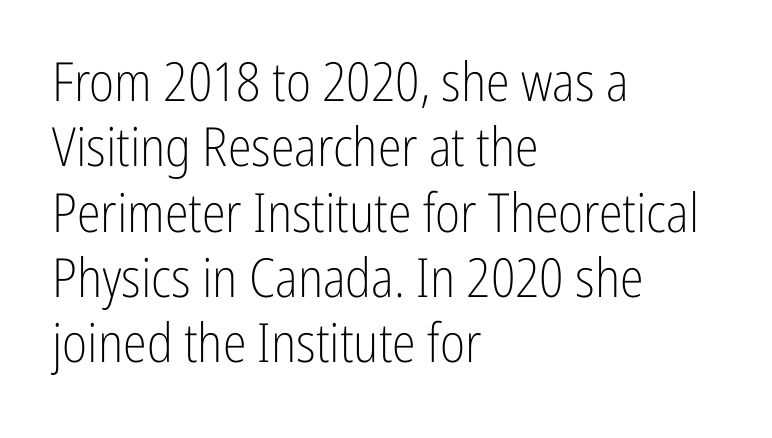
Q: Is the text bold? A: No.
Q: Is the text italic (slanted)? A: No, it is upright.
Q: Is the typeface a serif or a sans-serif typeface? A: Sans-serif.
Q: Is the text underlined? A: No.
Q: How is the paragraph aligned? A: Left-aligned.
Q: Is the spacing between letters normal or unusually wide? A: Normal.
Q: Width (condensed, normal, or wide)? A: Condensed.
Q: Stroke contrast? A: Low.
Q: x-height? A: Medium.
Q: Monospaced? A: No.
